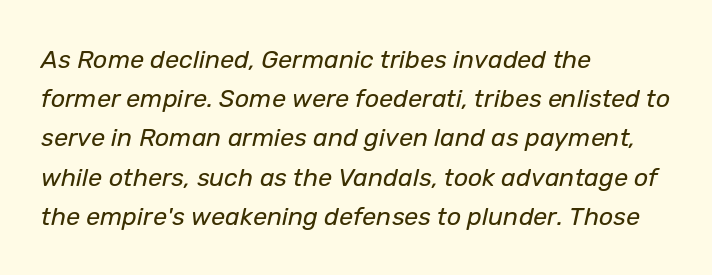
{"italic": "yes", "lean": "right", "slant_degrees": 12, "bold": "no", "underline": "no", "align": "left", "line_spacing": "normal", "line_spacing_ratio": 1.57, "letter_spacing": "normal", "letter_spacing_em": 0.0, "glyph_px": 25}
